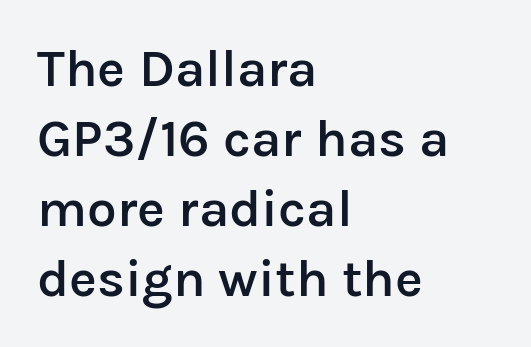
{"serif": "no", "italic": "no", "bold": "semi", "weight": "semibold", "width": "normal", "stroke_contrast": "low", "x_height": "medium", "monospaced": "no", "underline": "no", "align": "left", "line_spacing": "normal", "line_spacing_ratio": 1.32, "letter_spacing": "normal", "letter_spacing_em": 0.0, "glyph_px": 53}
